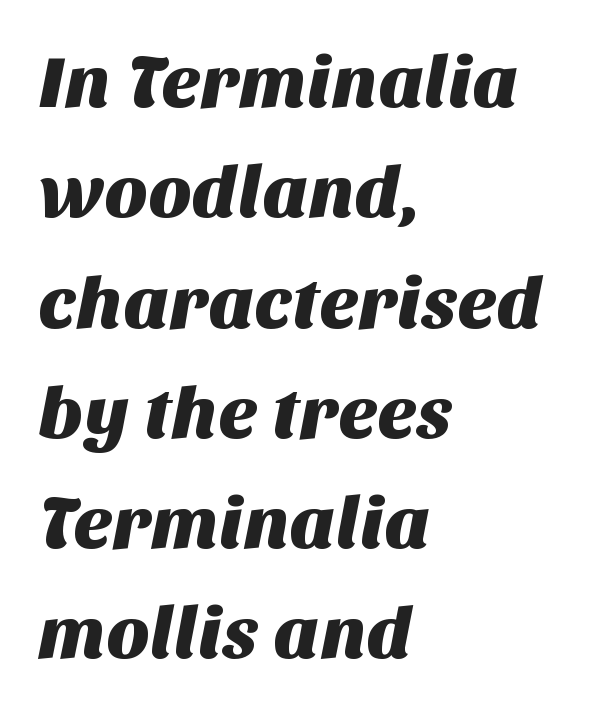
The image shows 74 px sans-serif type; set left-aligned, normal line spacing (1.49x), normal letter spacing, not underlined; medium stroke contrast and a large x-height.
